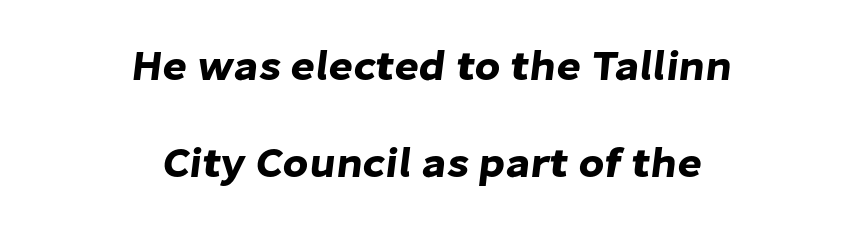
{"serif": "no", "width": "normal", "stroke_contrast": "low", "x_height": "medium", "monospaced": "no", "underline": "no", "align": "center", "line_spacing": "loose", "line_spacing_ratio": 2.3, "letter_spacing": "normal", "letter_spacing_em": 0.0, "glyph_px": 42}
